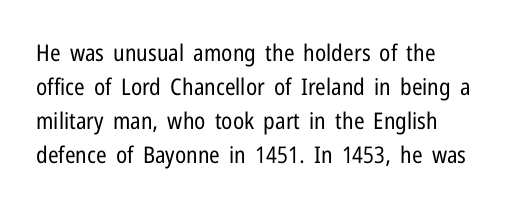
{"italic": "no", "bold": "no", "underline": "no", "line_spacing": "normal", "line_spacing_ratio": 1.48, "letter_spacing": "normal", "letter_spacing_em": 0.0, "glyph_px": 23}
